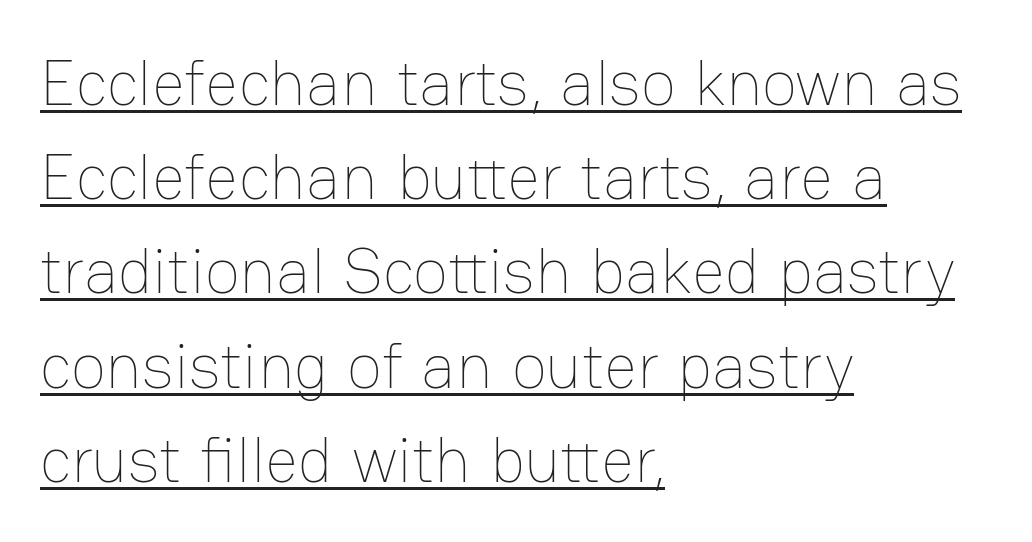
{"italic": "no", "bold": "no", "weight": "thin", "width": "normal", "stroke_contrast": "low", "x_height": "medium", "monospaced": "no", "underline": "yes", "align": "left", "line_spacing": "normal", "line_spacing_ratio": 1.45, "letter_spacing": "normal", "letter_spacing_em": 0.0, "glyph_px": 65}
